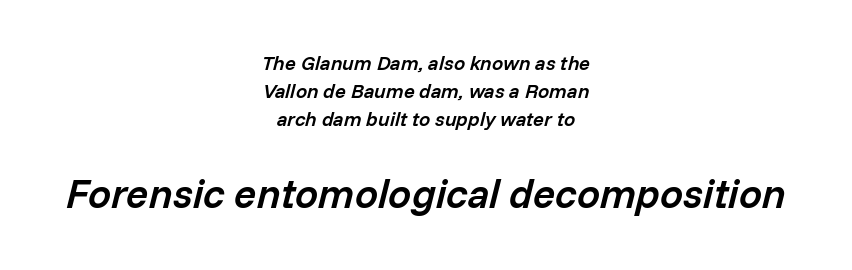
One-word summary of the alignment: center. Only glyphs here, with clear space below each row. The font is running at a semibold setting, under full bold. Here the designer chose a conventional face with non-uniform glyph widths.
